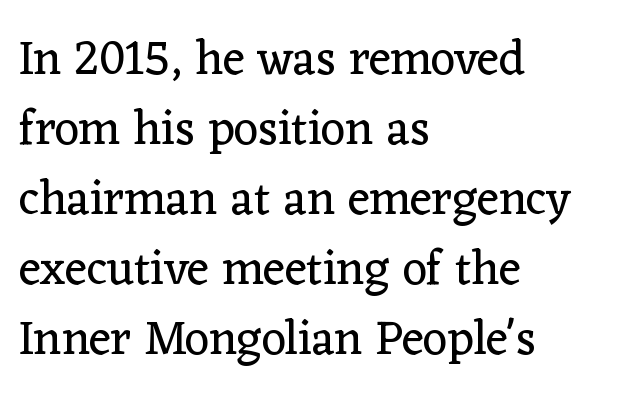
{"serif": "yes", "italic": "no", "bold": "no", "weight": "regular", "width": "normal", "stroke_contrast": "low", "x_height": "medium", "monospaced": "no", "underline": "no", "align": "left", "line_spacing": "normal", "line_spacing_ratio": 1.46, "letter_spacing": "normal", "letter_spacing_em": 0.0, "glyph_px": 48}
